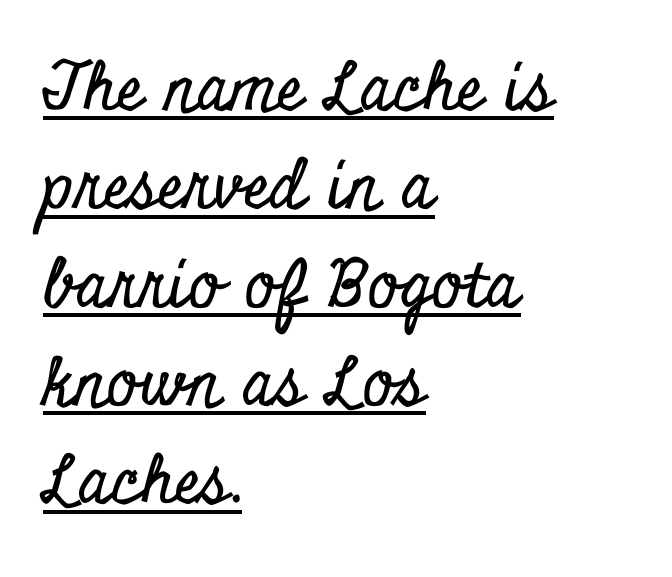
There is no visible air inserted between adjacent glyphs. The typeface chosen for these lines features serifs. This sample is left-justified, so line endings fall wherever the words run out. This is underlined copy, the kind a proofreader might mark for attention. The passage shown is typed in a proportional face where columns would drift.
